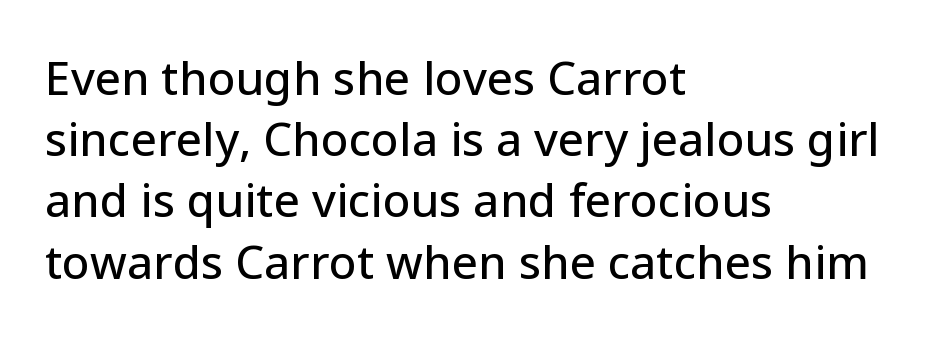
Whoever set this chose a conventional vertical rhythm. In CSS terms this would be text-align: left. Is this a sans? Yes — the strokes have no serifs. A typesetter would mark this as roman, not italic. Nobody touched the tracking dial on this one.
